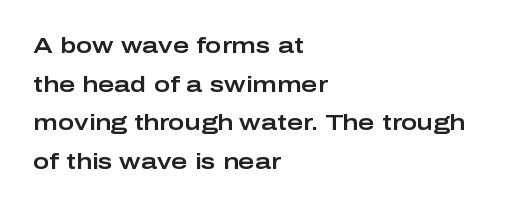
The image shows 22 px text type, upright; set left-aligned, line spacing 1.76x, normal letter spacing, not underlined.
